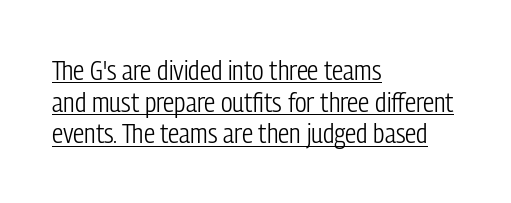
The letters advance in unequal steps, a hallmark of proportional type. Letterform terminals end flat and unadorned throughout the passage. Words appear dense and cohesive because spacing is normal. Has an underline been added? It has.
